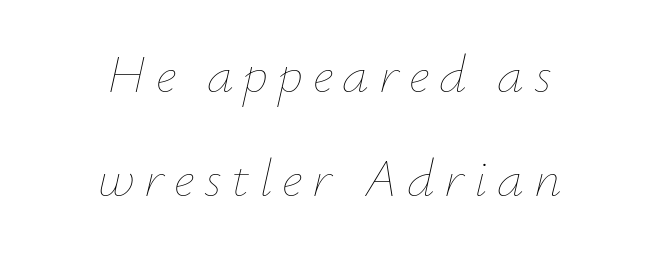
{"italic": "yes", "lean": "right", "slant_degrees": 12, "bold": "no", "weight": "thin", "width": "normal", "stroke_contrast": "low", "x_height": "small", "monospaced": "no", "underline": "no", "align": "center", "line_spacing": "loose", "line_spacing_ratio": 1.93, "glyph_px": 54}
